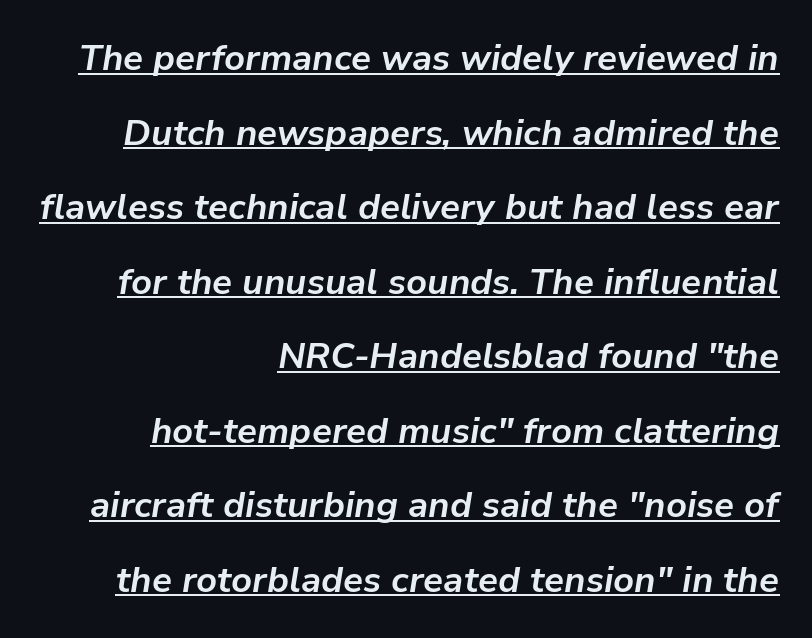
{"italic": "yes", "lean": "right", "slant_degrees": 9, "bold": "yes", "weight": "bold", "width": "normal", "stroke_contrast": "low", "x_height": "medium", "monospaced": "no", "underline": "yes", "align": "right", "line_spacing": "loose", "line_spacing_ratio": 2.07, "letter_spacing": "normal", "letter_spacing_em": 0.0, "glyph_px": 36}
